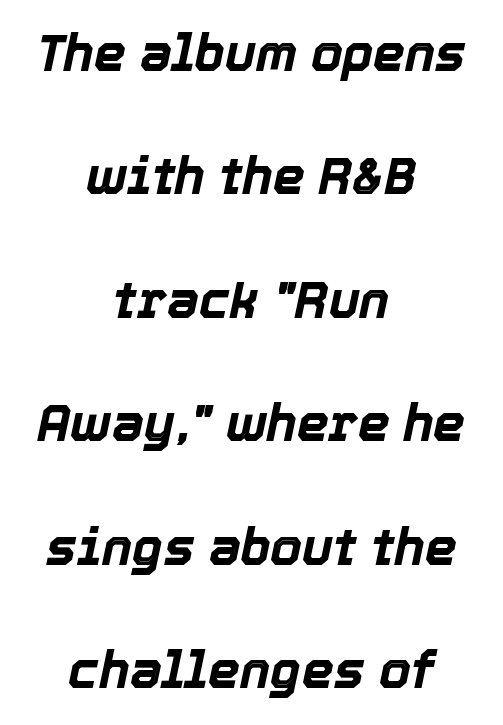
{"italic": "yes", "lean": "right", "slant_degrees": 12, "bold": "yes", "weight": "bold", "width": "normal", "x_height": "medium", "monospaced": "no", "underline": "no", "align": "center", "line_spacing": "loose", "line_spacing_ratio": 2.42, "letter_spacing": "normal", "letter_spacing_em": 0.0, "glyph_px": 51}
